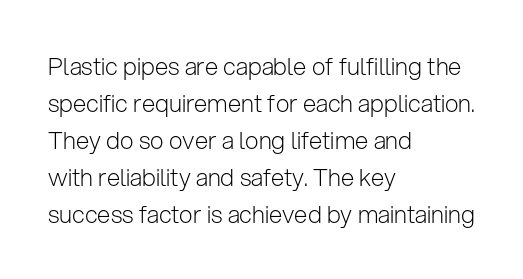
{"italic": "no", "bold": "no", "underline": "no", "align": "left", "line_spacing": "normal", "line_spacing_ratio": 1.54, "letter_spacing": "normal", "letter_spacing_em": 0.0, "glyph_px": 24}
